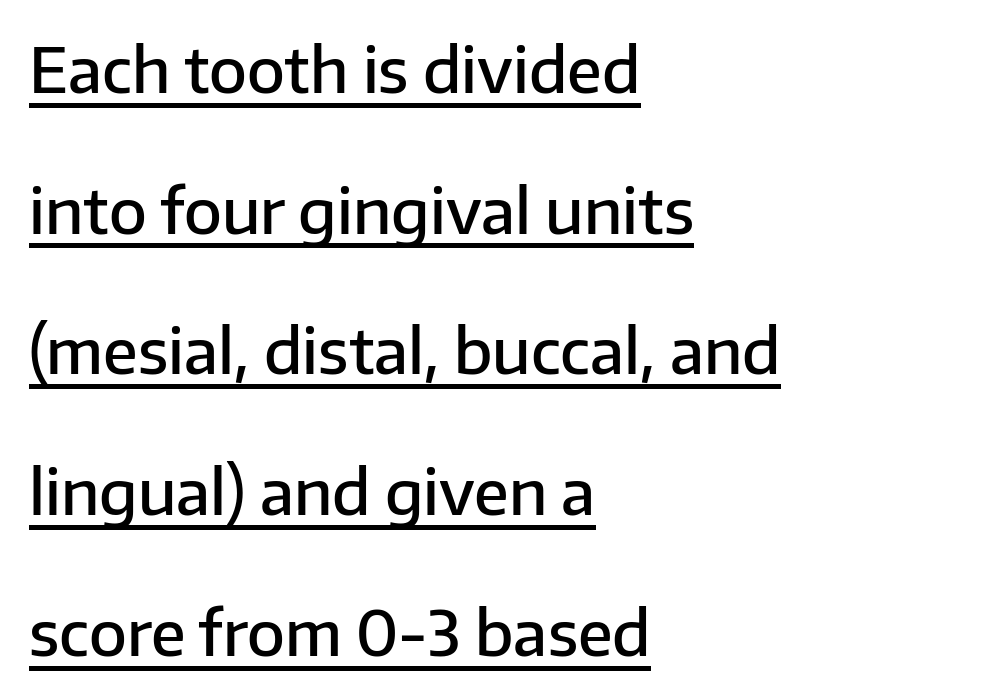
How heavy is the stroke? Medium-heavy — a semibold, shy of bold. Compared with undecorated copy, this sample adds a rule below the words. Widely set lines give the paragraph a tall, airy silhouette. In terms of letterspacing, this is plain default setting. The lettering holds an erect, upright posture throughout. The typeface chosen for these lines omits serifs.
